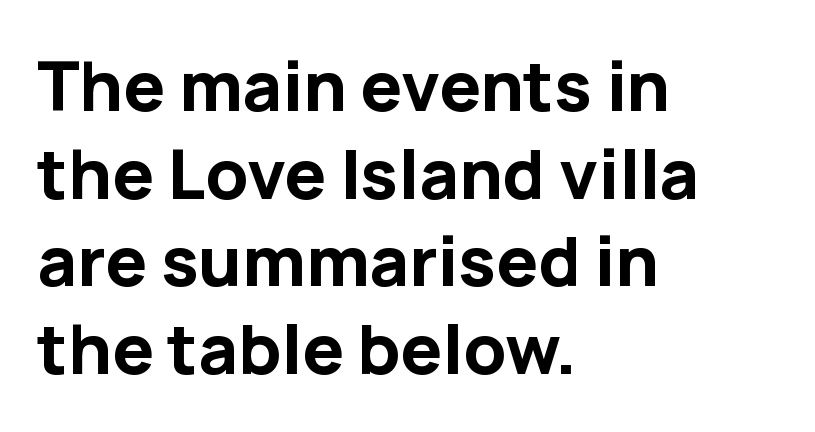
Q: Is the text bold? A: Yes.
Q: Is the text italic (slanted)? A: No, it is upright.
Q: Is the typeface a serif or a sans-serif typeface? A: Sans-serif.
Q: Is the text underlined? A: No.
Q: How is the paragraph aligned? A: Left-aligned.
Q: Is the spacing between letters normal or unusually wide? A: Normal.
Q: Is the spacing between lines tight, normal or loose? A: Normal.
Q: Width (condensed, normal, or wide)? A: Normal.
Q: Stroke contrast? A: Low.
Q: x-height? A: Medium.
Q: Monospaced? A: No.
